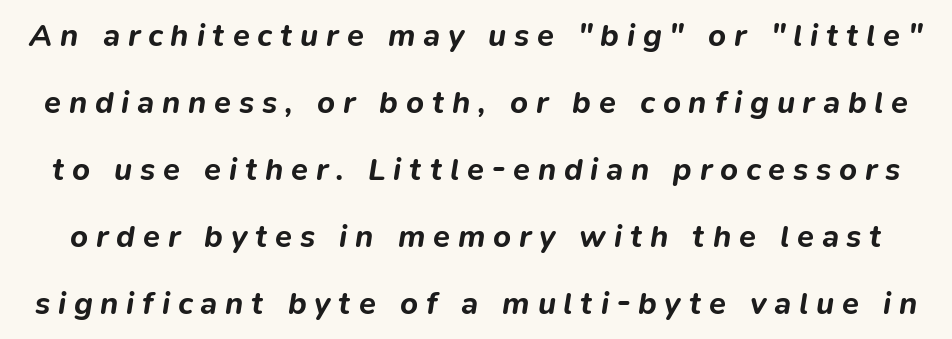
{"italic": "yes", "lean": "right", "slant_degrees": 9, "bold": "yes", "weight": "bold", "width": "normal", "stroke_contrast": "low", "x_height": "medium", "monospaced": "no", "underline": "no", "line_spacing": "loose", "line_spacing_ratio": 2.16, "letter_spacing": "wide", "letter_spacing_em": 0.25, "glyph_px": 31}
